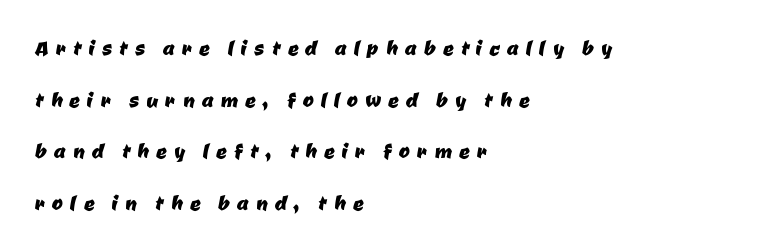
Q: Is the text underlined? A: No.
Q: How is the paragraph aligned? A: Left-aligned.
Q: Is the spacing between letters normal or unusually wide? A: Unusually wide.
Q: Is the spacing between lines tight, normal or loose? A: Loose.
